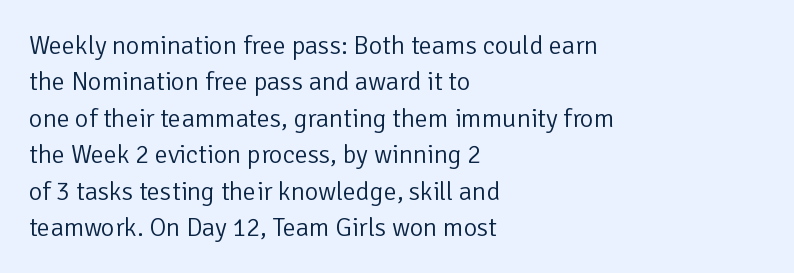
{"italic": "no", "bold": "no", "underline": "no", "align": "left", "line_spacing": "normal", "line_spacing_ratio": 1.4, "letter_spacing": "normal", "letter_spacing_em": 0.0, "glyph_px": 26}
